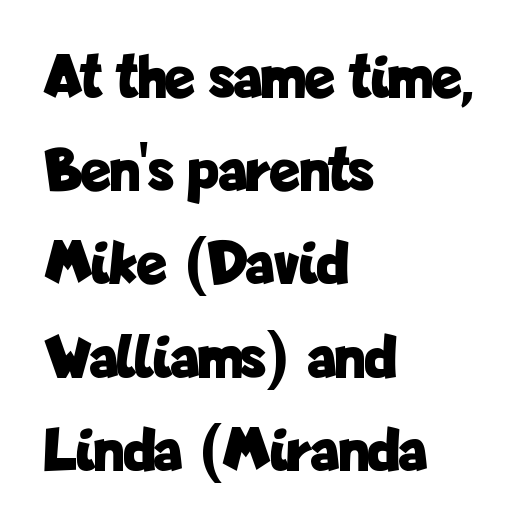
Is this a fixed-width face? No — the glyphs have proportional, varying widths. I'd call this a sans setting — the letters go barefoot. Notice how descenders clear the ascenders below comfortably — that's standard leading. Underlining? Definitely not there. The passage shown has conventional tracking throughout.
